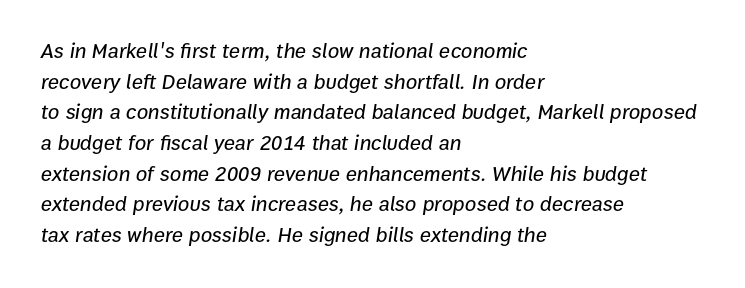
{"italic": "yes", "lean": "right", "slant_degrees": 9, "underline": "no", "align": "left", "line_spacing": "normal", "line_spacing_ratio": 1.46, "letter_spacing": "normal", "letter_spacing_em": 0.0, "glyph_px": 21}
